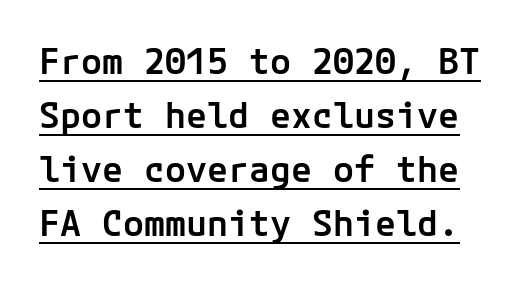
The image shows 35 px semibold sans-serif type, upright; set normal line spacing (1.54x), normal letter spacing, underlined; low stroke contrast and a medium x-height.
